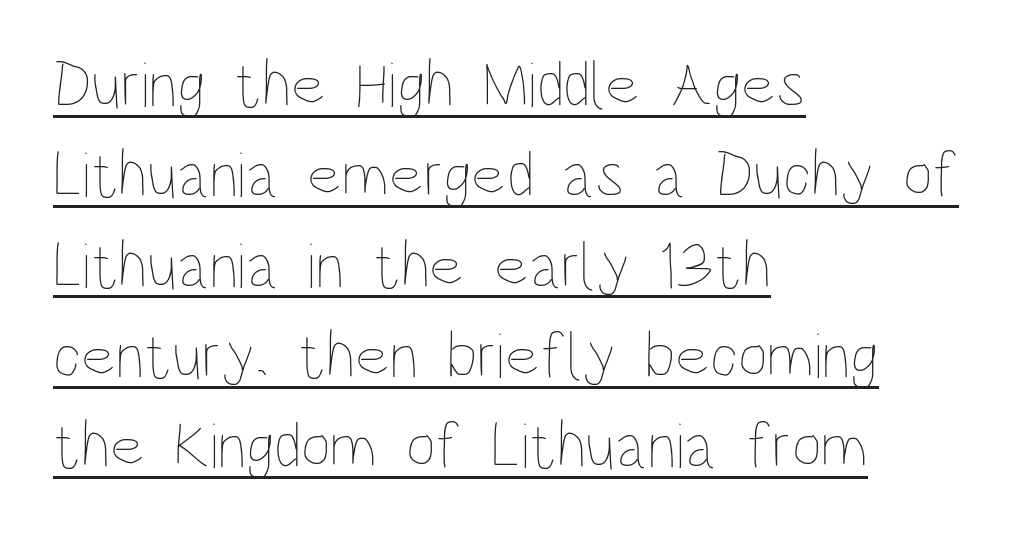
The image shows 65 px thin, condensed type, upright; set left-aligned, normal line spacing (1.39x), normal letter spacing, underlined; low stroke contrast and a large x-height.
